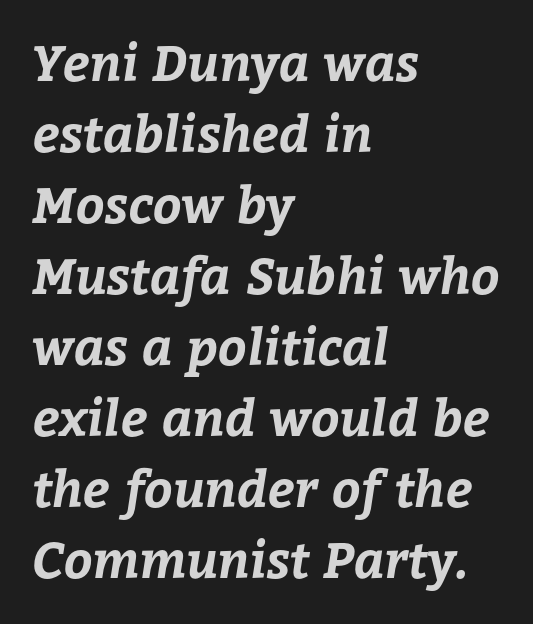
{"bold": "yes", "weight": "bold", "width": "normal", "stroke_contrast": "low", "x_height": "medium", "monospaced": "no", "underline": "no", "align": "left", "line_spacing": "normal", "line_spacing_ratio": 1.42, "letter_spacing": "normal", "letter_spacing_em": 0.0, "glyph_px": 50}
